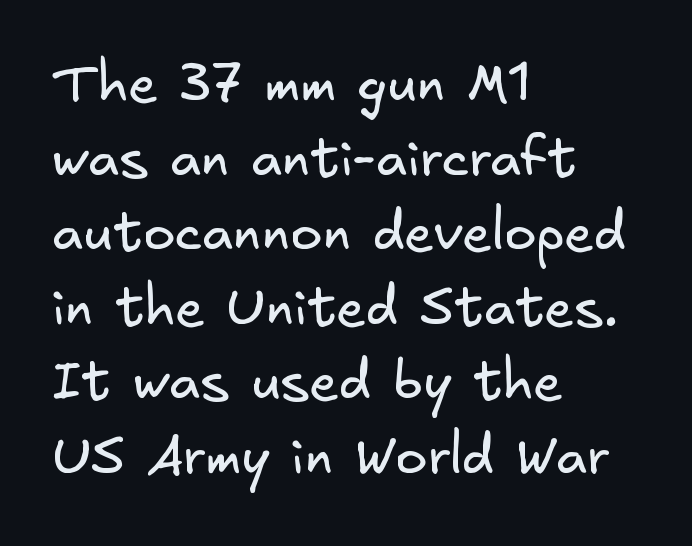
{"serif": "no", "bold": "no", "weight": "regular", "width": "normal", "stroke_contrast": "low", "x_height": "small", "underline": "no", "align": "left", "line_spacing": "normal", "line_spacing_ratio": 1.38, "letter_spacing": "normal", "letter_spacing_em": 0.0, "glyph_px": 54}
